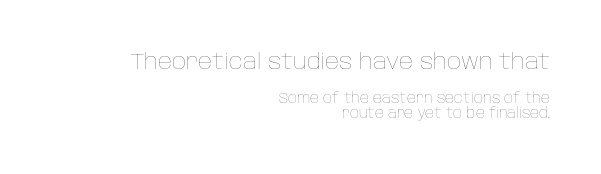
The strokes carry an ordinary text weight at most. The vertical gap from one line to the next is small. Is the letter spacing exaggerated? No — it looks like the ordinary default. Quick note: underline off.
